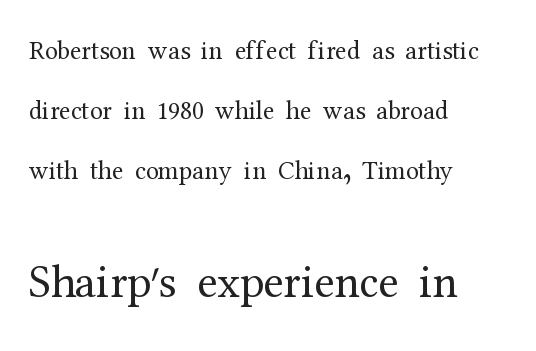
The image shows 46 px regular-weight serif type, upright; set left-aligned, loose line spacing (2.3x), normal letter spacing, not underlined; the second (bottom) block is 1.77x larger; medium stroke contrast and a medium x-height.
